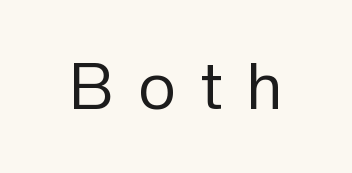
{"serif": "no", "italic": "no", "bold": "no", "weight": "regular", "width": "normal", "stroke_contrast": "low", "x_height": "medium", "monospaced": "no", "underline": "no", "letter_spacing": "wide", "letter_spacing_em": 0.41, "glyph_px": 64}
